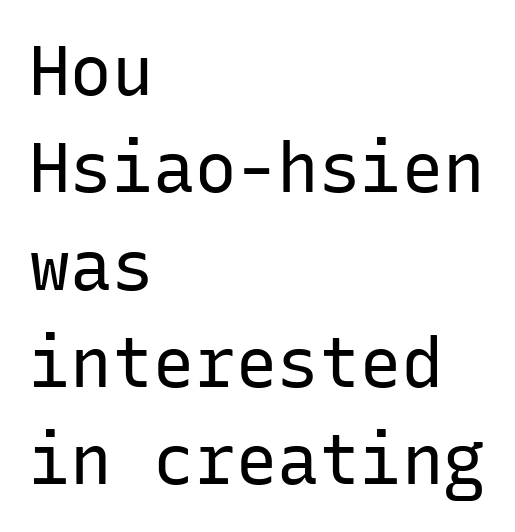
The image shows 69 px regular-weight sans-serif type, upright, monospaced; set left-aligned, normal line spacing (1.41x), normal letter spacing, not underlined; low stroke contrast and a medium x-height.
